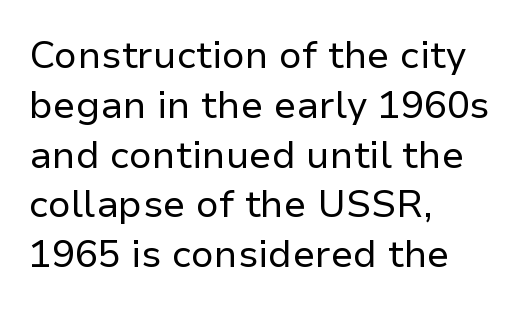
{"serif": "no", "italic": "no", "bold": "no", "weight": "regular", "width": "normal", "stroke_contrast": "low", "x_height": "medium", "monospaced": "no", "underline": "no", "align": "left", "line_spacing": "normal", "line_spacing_ratio": 1.31, "letter_spacing": "normal", "letter_spacing_em": 0.0, "glyph_px": 38}
